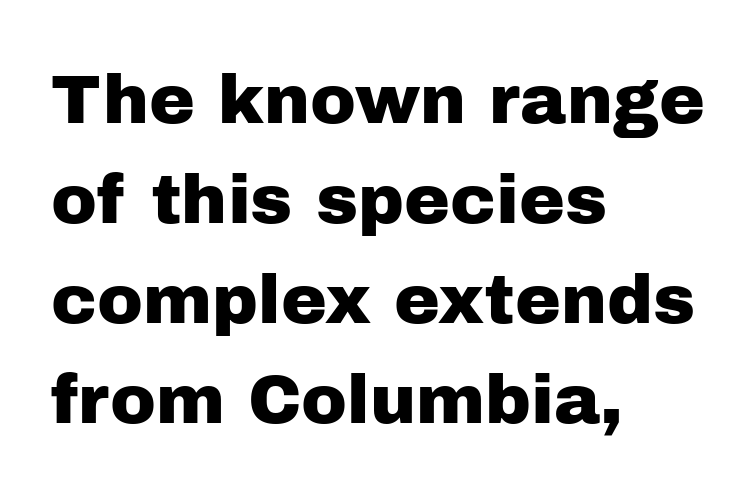
The image shows 69 px sans-serif type, upright; set left-aligned, normal line spacing (1.45x), normal letter spacing, not underlined; low stroke contrast and a medium x-height.
